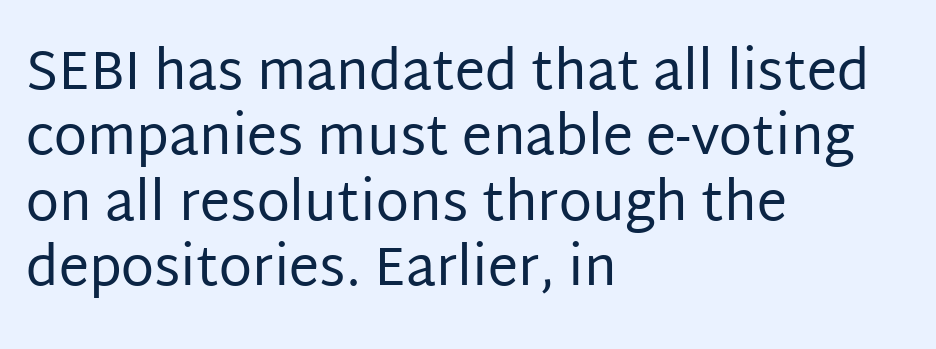
On a weight scale, this lands at 450 or below. Is this a fixed-width face? No — the glyphs have proportional, varying widths. Here the glyphs are tracked normally, forming tight word shapes. Reading down the block, your eye returns to a fixed left position each line.
